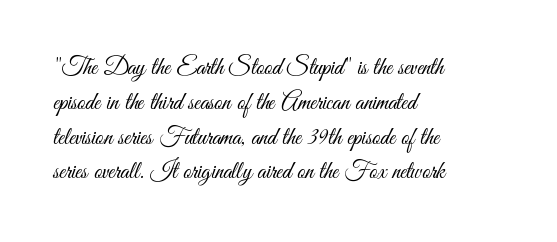
The image shows 24 px text type; set left-aligned, normal line spacing (1.45x), normal letter spacing, not underlined.
